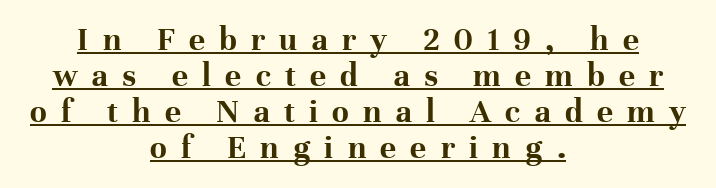
The image shows 34 px bold serif type, upright; set centered, tight line spacing (1.06x), unusually wide letter spacing (+0.42 em), underlined; high stroke contrast and a medium x-height.
